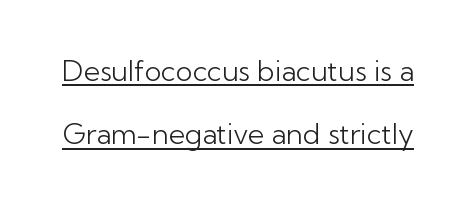
Observe the ordinary spacing: letters are neighbours, not strangers. The lettering is marked with a stroke running underneath it. Nothing sits at the stroke ends, so this counts as sans-serif. Italic: no, the glyphs are upright roman.
